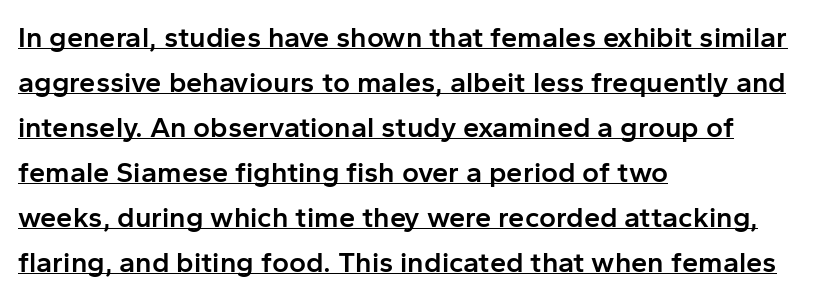
{"serif": "no", "italic": "no", "bold": "semi", "weight": "semibold", "width": "normal", "stroke_contrast": "low", "x_height": "medium", "monospaced": "no", "underline": "yes", "align": "left", "line_spacing": "normal", "line_spacing_ratio": 1.55, "letter_spacing": "normal", "letter_spacing_em": 0.0, "glyph_px": 29}
